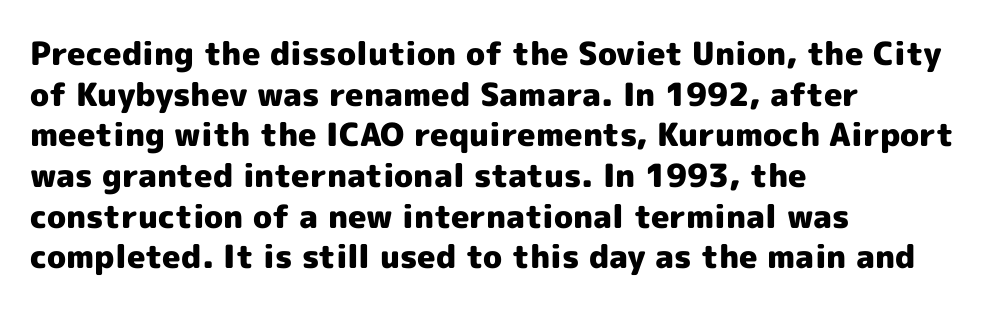
The lines are quadded left. Normally led — the rows are evenly, conventionally spaced. Is the type bold? Yes — the strokes are clearly thick and heavy. Rule under the text: the space is simply empty. The passage shown is typed in a proportional face where columns would drift.
